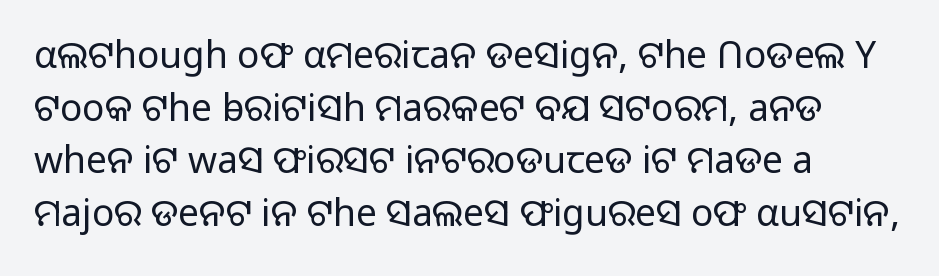
Compared with a typical body face, this is equally light or lighter still. These lines sit exactly where default settings would place them. The space beneath each line is pristine and unruled. If you drew a line through each stem, it would be perfectly vertical. All the whitespace from short lines collects on the right. The letters advance in unequal steps, a hallmark of proportional type.
